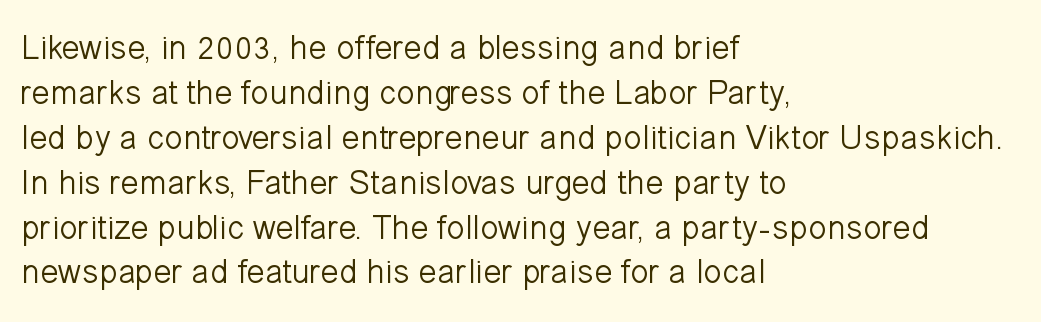
{"serif": "no", "italic": "no", "bold": "no", "weight": "light", "width": "normal", "stroke_contrast": "low", "x_height": "medium", "monospaced": "no", "underline": "no", "align": "left", "line_spacing": "normal", "line_spacing_ratio": 1.32, "letter_spacing": "normal", "letter_spacing_em": 0.0, "glyph_px": 34}
